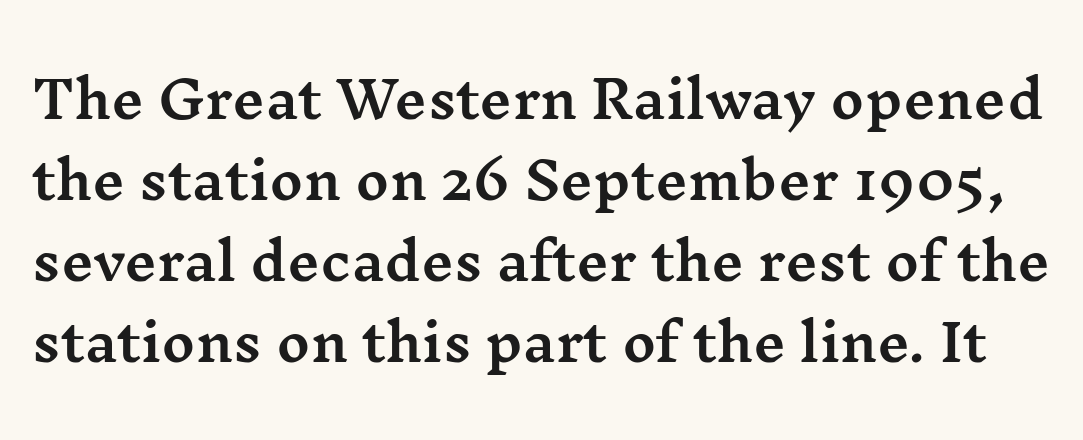
{"serif": "yes", "italic": "no", "width": "wide", "stroke_contrast": "medium", "x_height": "medium", "monospaced": "no", "underline": "no", "line_spacing": "normal", "line_spacing_ratio": 1.59, "letter_spacing": "normal", "letter_spacing_em": 0.0, "glyph_px": 51}
